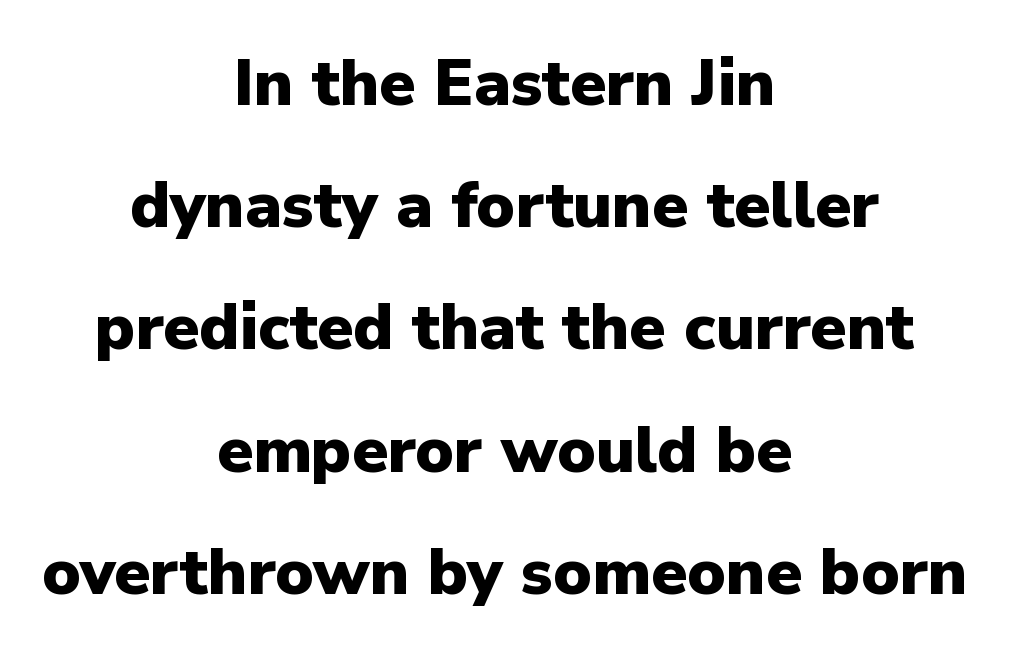
The image shows 65 px heavy sans-serif type, upright; set centered, line spacing 1.88x, normal letter spacing, not underlined; low stroke contrast and a medium x-height.
